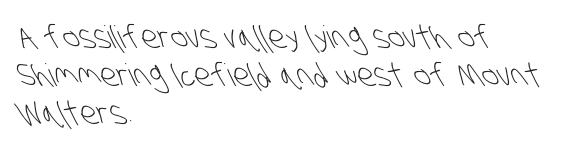
The image shows 31 px light, condensed sans-serif type; set left-aligned, line spacing 1.23x, normal letter spacing, not underlined; low stroke contrast and a large x-height.
